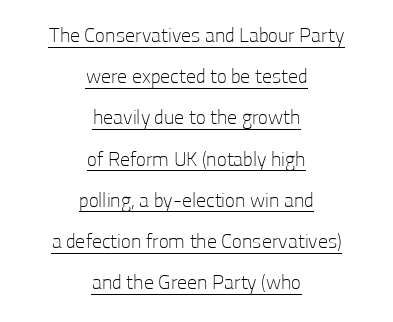
The image shows 20 px text type, upright; set centered, loose line spacing (2.06x), normal letter spacing, underlined.
